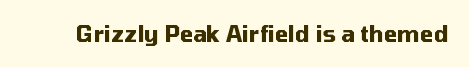
Q: Is the text bold? A: Yes.
Q: Is the text italic (slanted)? A: No, it is upright.
Q: Is the text underlined? A: No.
Q: Is the spacing between letters normal or unusually wide? A: Normal.
